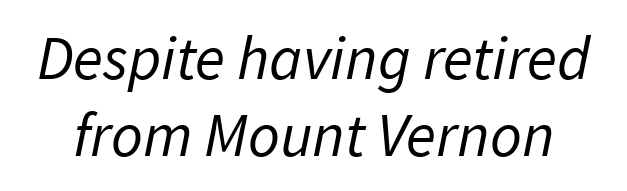
The image shows 62 px regular-weight sans-serif type; set normal line spacing (1.25x), normal letter spacing, not underlined; low stroke contrast and a medium x-height.
